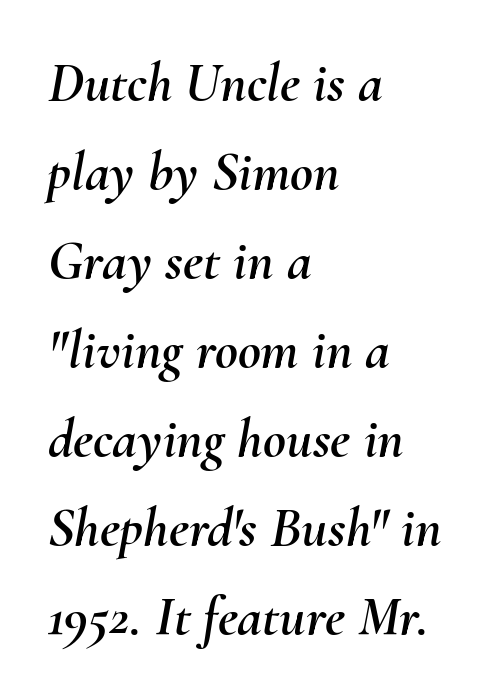
Q: Is the text italic (slanted)? A: Yes, it leans right by about 10 degrees.
Q: Is the text underlined? A: No.
Q: How is the paragraph aligned? A: Left-aligned.
Q: Is the spacing between letters normal or unusually wide? A: Normal.
Q: Is the spacing between lines tight, normal or loose? A: Normal.
Q: Width (condensed, normal, or wide)? A: Normal.
Q: Stroke contrast? A: Medium.
Q: x-height? A: Small.
Q: Monospaced? A: No.
